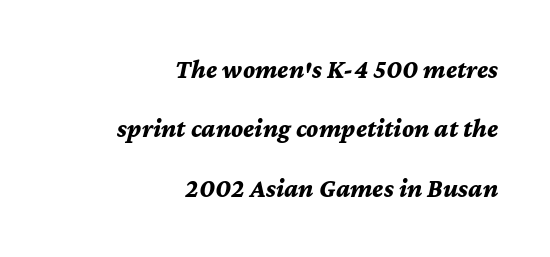
The image shows 26 px bold type, italic (leaning right); set right-aligned, loose line spacing (2.28x), normal letter spacing, not underlined.
